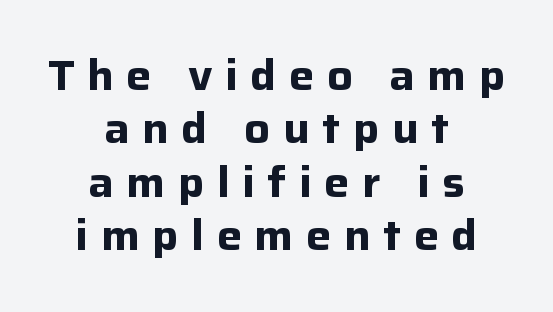
Looks like regular typesetting: each glyph gets only the width it needs. The gaps between neighbouring characters are conspicuously large. This block has exactly the height ordinary leading produces. Regarding serifs, this sample does without them. Neither beginnings nor endings align; midpoints do. Emphasis by weight is at full strength: bold.
